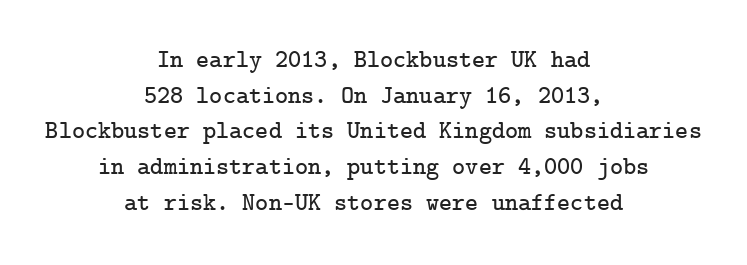
Is the letter spacing exaggerated? No — it looks like the ordinary default. The block of text has a typical density, with ordinary space between rows. Does the copy run flush right? No — it is centered line by line. Each row of text sits above clean, open space. This is roman type, the default non-slanted kind.
